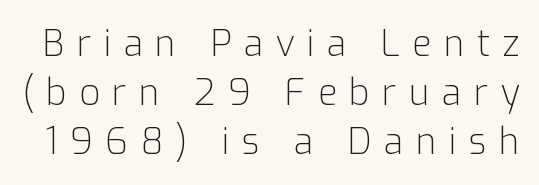
{"serif": "no", "italic": "no", "bold": "no", "weight": "light", "width": "normal", "stroke_contrast": "low", "x_height": "medium", "monospaced": "no", "underline": "no", "line_spacing": "normal", "line_spacing_ratio": 1.36, "letter_spacing": "wide", "letter_spacing_em": 0.34, "glyph_px": 36}
